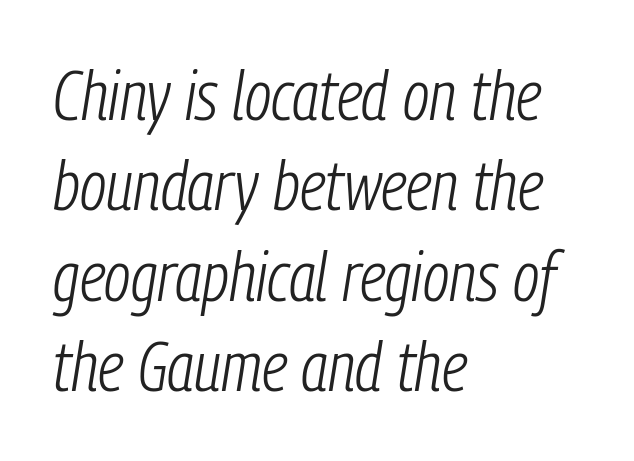
Vertically, the passage feels balanced, rows spaced as you'd expect. The type is set solid horizontally, with unmodified tracking. The rendering anchors every line to the left-hand side. Spacing verdict: proportional, widths tailored to each character.
